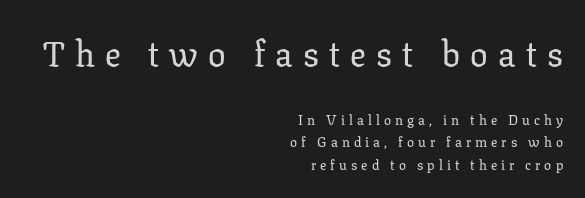
{"serif": "yes", "italic": "no", "width": "normal", "stroke_contrast": "low", "x_height": "medium", "monospaced": "no", "underline": "no", "align": "right", "line_spacing": "normal", "line_spacing_ratio": 1.62, "letter_spacing": "wide", "letter_spacing_em": 0.29, "larger_block": "first", "size_ratio": 2.5, "glyph_px": 35}
